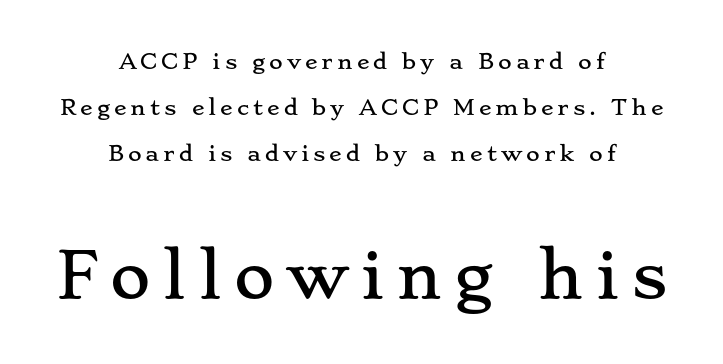
The rendering positions every line midway between the sides. The text was rendered using a seriffed face with decorative stroke endings. Compared with typical paragraphs, the rows here are farther apart. Character widths vary here, with narrow letters taking less room than wide ones. Which of the two is more prominent by size? The second, at the bottom. Any mark beneath the type? The region is blank.
